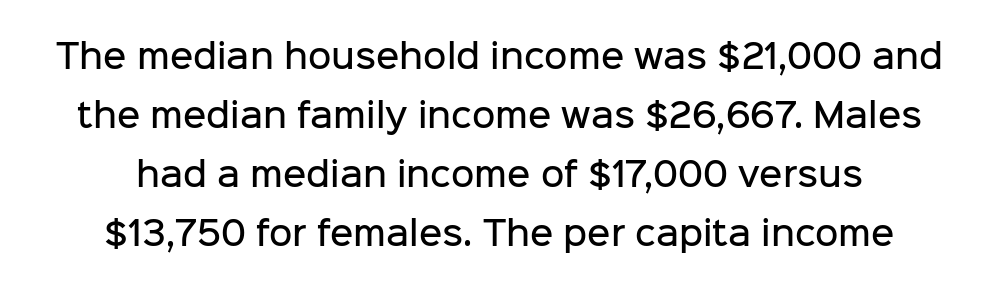
The image shows 32 px semibold sans-serif type, upright; set line spacing 1.84x, normal letter spacing, not underlined; low stroke contrast and a medium x-height.
